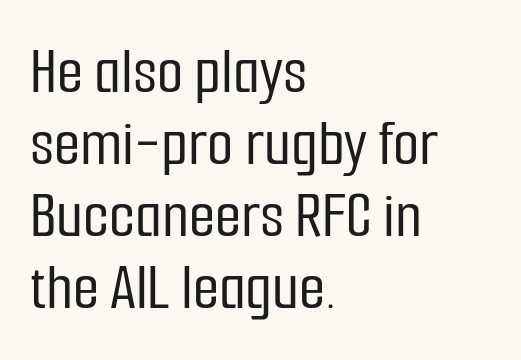
Q: Is the text italic (slanted)? A: No, it is upright.
Q: Is the typeface a serif or a sans-serif typeface? A: Sans-serif.
Q: Is the text underlined? A: No.
Q: How is the paragraph aligned? A: Left-aligned.
Q: Is the spacing between letters normal or unusually wide? A: Normal.
Q: Is the spacing between lines tight, normal or loose? A: Tight.
Q: Width (condensed, normal, or wide)? A: Condensed.
Q: Stroke contrast? A: Low.
Q: x-height? A: Medium.
Q: Monospaced? A: No.
